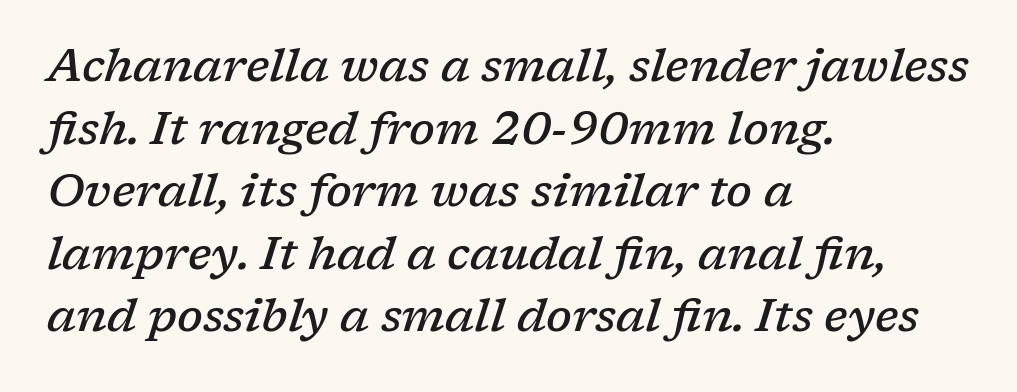
{"serif": "yes", "italic": "yes", "lean": "right", "slant_degrees": 17, "bold": "semi", "weight": "semibold", "width": "normal", "stroke_contrast": "low", "x_height": "medium", "monospaced": "no", "underline": "no", "align": "left", "line_spacing": "normal", "line_spacing_ratio": 1.36, "letter_spacing": "normal", "letter_spacing_em": 0.0, "glyph_px": 46}
